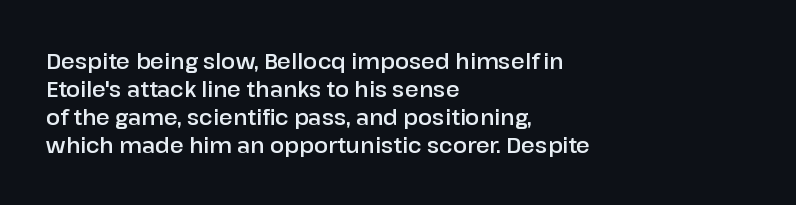
If you measured baseline to baseline, you'd find a middling distance. Descenders are the only things crossing below the line. The lines in this sample share a left origin and differ only in where they stop. Letter spacing: default. Quick note: not italic, upright.
